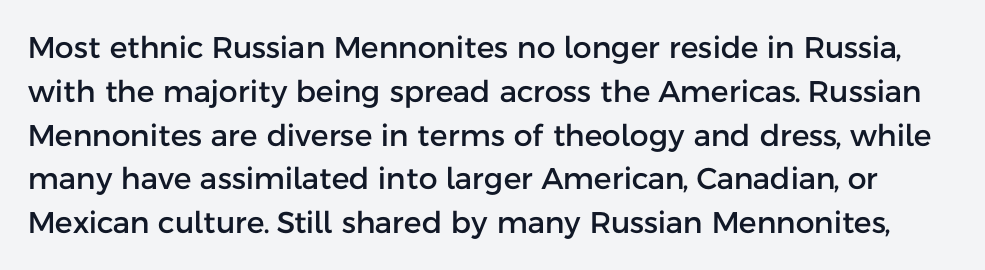
Spacing between characters is what you'd get straight out of the box. Serifs: no, the terminals of the letterforms are clean. Words float on clear page, feet unadorned. Posture: vertical. You could not count columns in this text — the font is proportionally spaced.
